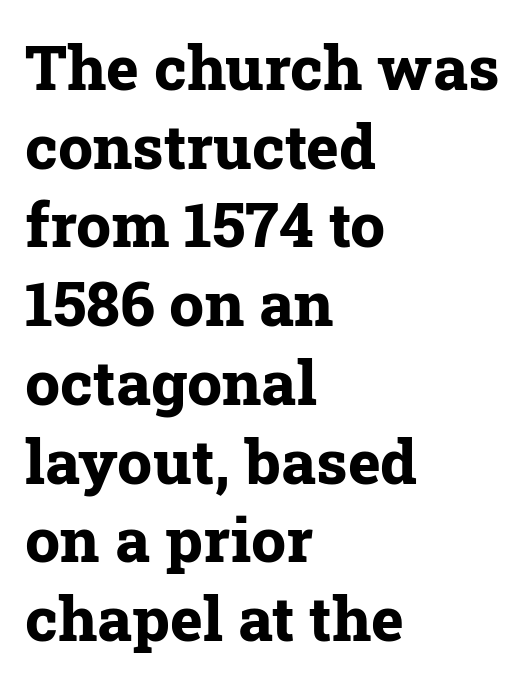
The image shows 62 px bold serif type, upright; set left-aligned, normal line spacing (1.27x), normal letter spacing, not underlined; low stroke contrast and a medium x-height.
